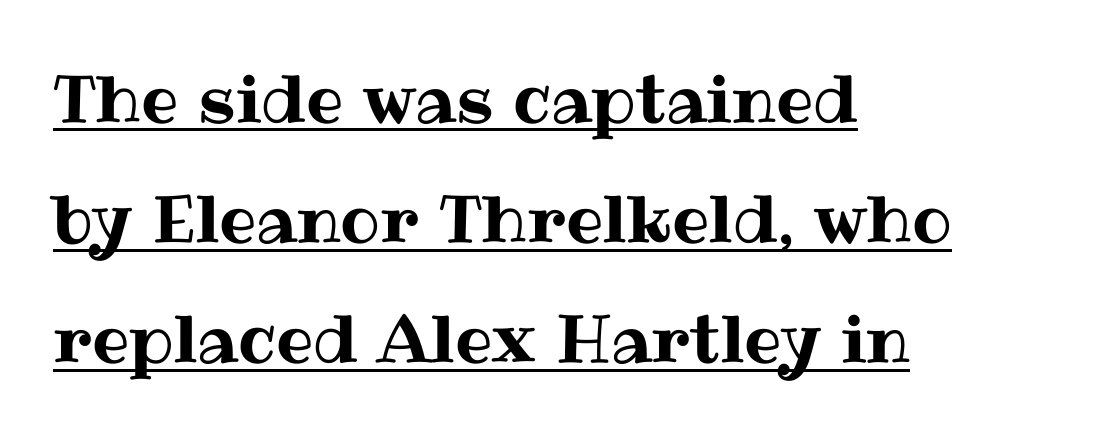
{"italic": "no", "width": "normal", "stroke_contrast": "medium", "x_height": "medium", "monospaced": "no", "underline": "yes", "align": "left", "line_spacing_ratio": 1.82, "letter_spacing": "normal", "letter_spacing_em": 0.0, "glyph_px": 66}
